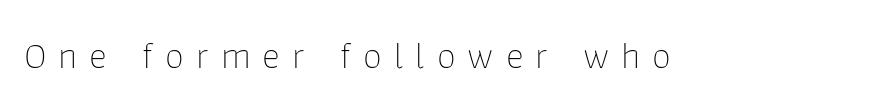
The image shows 38 px thin sans-serif type, upright; set unusually wide letter spacing (+0.31 em), not underlined; low stroke contrast and a medium x-height.
